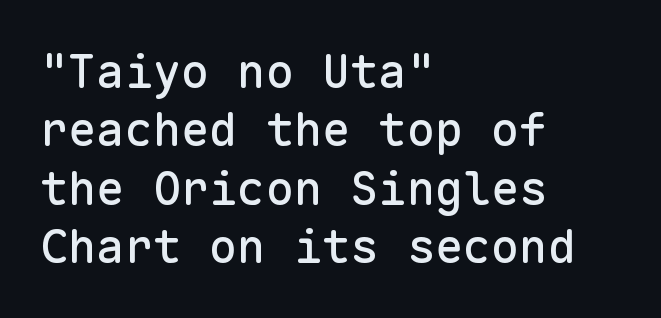
Think of a typewriter: that constant character pitch is what you see here. A bare baseline throughout the passage. If you drew a ruler down the left edge, every line would touch it. The typeface chosen for these lines omits serifs.
